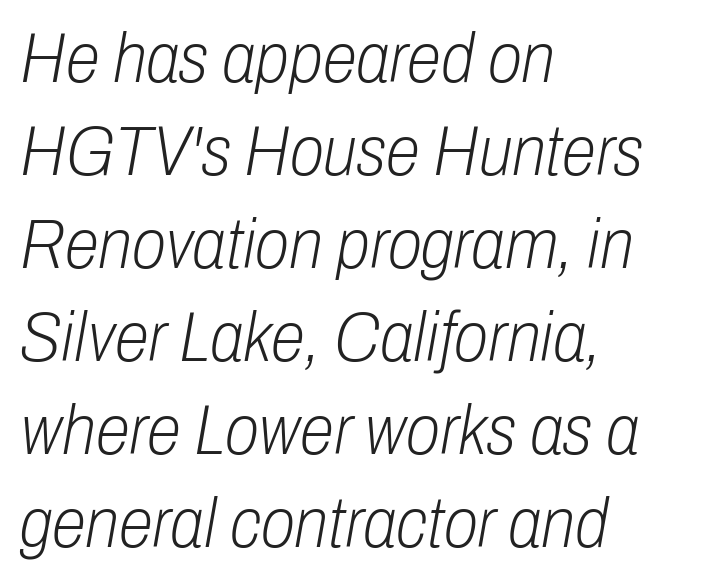
{"italic": "yes", "lean": "right", "slant_degrees": 10, "bold": "no", "weight": "light", "width": "condensed", "stroke_contrast": "low", "x_height": "medium", "monospaced": "no", "underline": "no", "align": "left", "line_spacing": "normal", "line_spacing_ratio": 1.33, "letter_spacing": "normal", "letter_spacing_em": 0.0, "glyph_px": 70}
